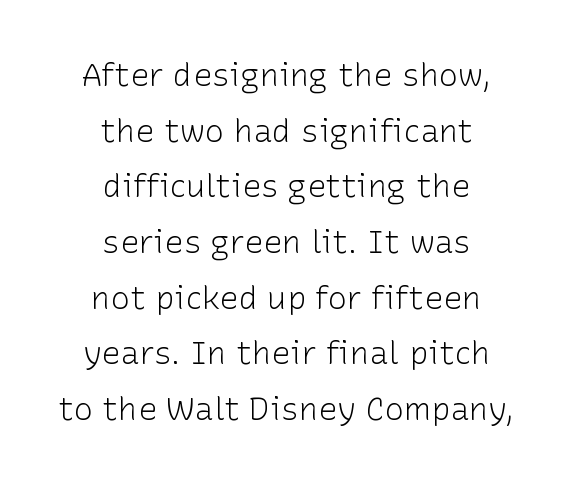
The image shows 32 px light sans-serif type, upright; set centered, line spacing 1.74x, normal letter spacing, not underlined; low stroke contrast and a medium x-height.
